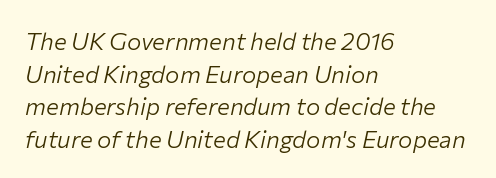
The image shows 24 px text type, italic (leaning right); set left-aligned, normal line spacing (1.36x), normal letter spacing, not underlined.
